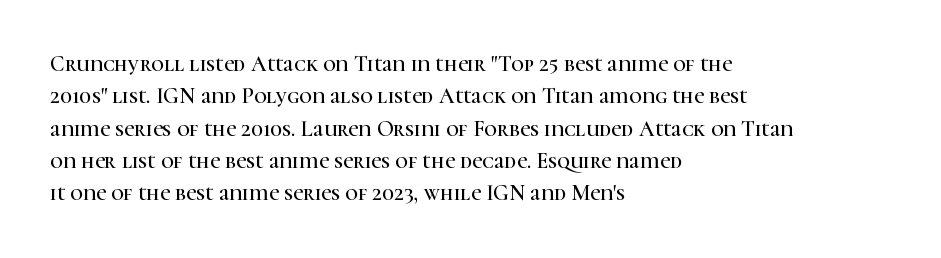
Q: Is the text italic (slanted)? A: No, it is upright.
Q: Is the text underlined? A: No.
Q: How is the paragraph aligned? A: Left-aligned.
Q: Is the spacing between letters normal or unusually wide? A: Normal.
Q: Is the spacing between lines tight, normal or loose? A: Normal.
